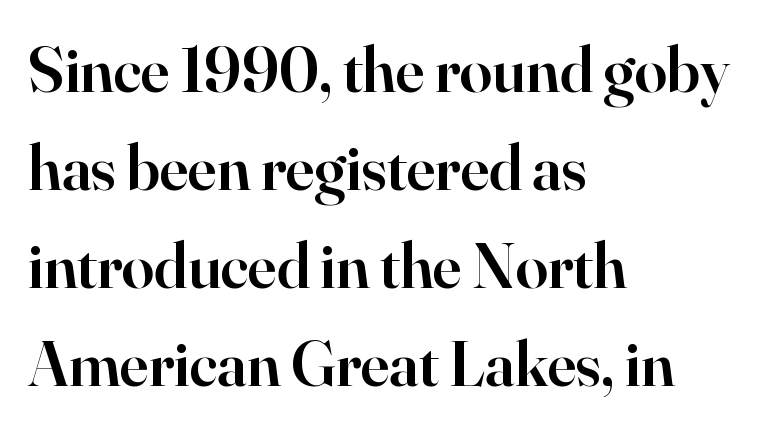
The image shows 65 px semibold serif type, upright; set left-aligned, normal line spacing (1.51x), normal letter spacing, not underlined; high stroke contrast and a small x-height.
